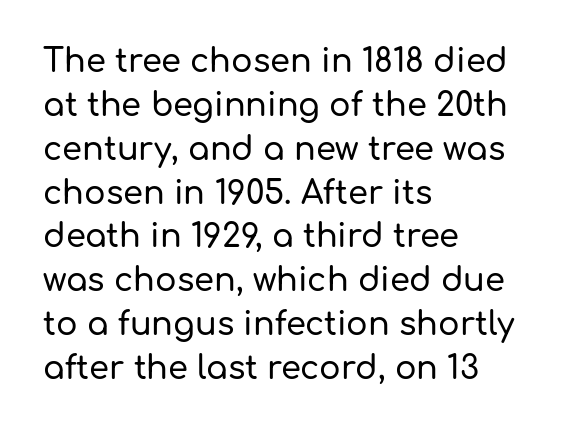
The image shows 32 px sans-serif type, upright; set left-aligned, normal line spacing (1.37x), normal letter spacing, not underlined; low stroke contrast and a medium x-height.
